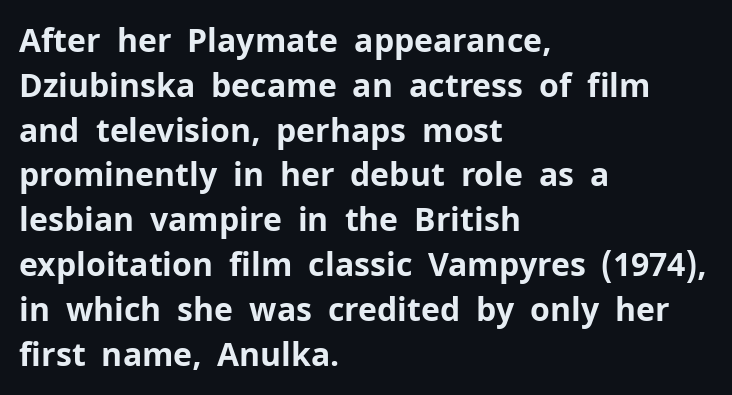
Q: Is the text bold? A: Yes.
Q: Is the text italic (slanted)? A: No, it is upright.
Q: Is the typeface a serif or a sans-serif typeface? A: Sans-serif.
Q: Is the text underlined? A: No.
Q: How is the paragraph aligned? A: Left-aligned.
Q: Is the spacing between letters normal or unusually wide? A: Normal.
Q: Is the spacing between lines tight, normal or loose? A: Normal.
Q: Width (condensed, normal, or wide)? A: Normal.
Q: Stroke contrast? A: Low.
Q: x-height? A: Medium.
Q: Monospaced? A: No.
